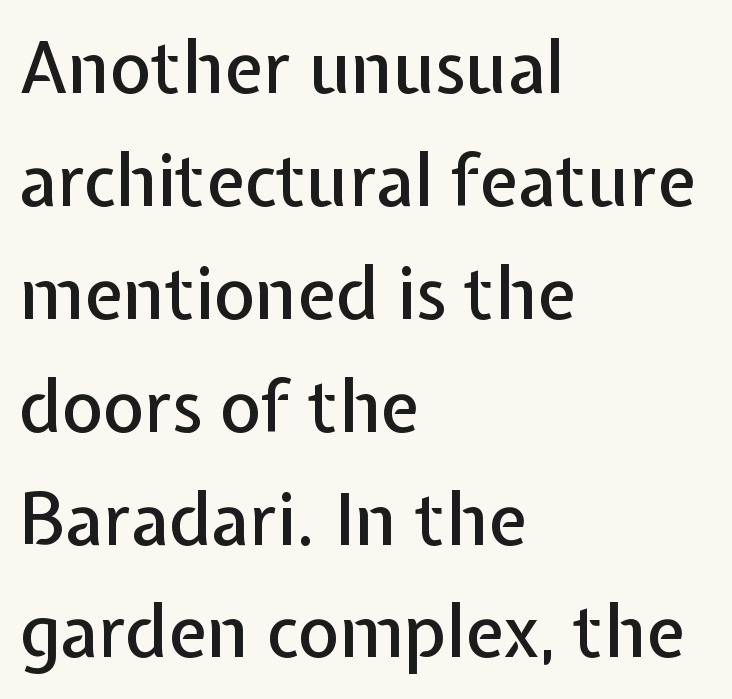
Q: Is the text italic (slanted)? A: No, it is upright.
Q: Is the typeface a serif or a sans-serif typeface? A: Sans-serif.
Q: Is the text underlined? A: No.
Q: How is the paragraph aligned? A: Left-aligned.
Q: Is the spacing between letters normal or unusually wide? A: Normal.
Q: Is the spacing between lines tight, normal or loose? A: Normal.
Q: Width (condensed, normal, or wide)? A: Normal.
Q: Stroke contrast? A: Low.
Q: x-height? A: Medium.
Q: Monospaced? A: No.
